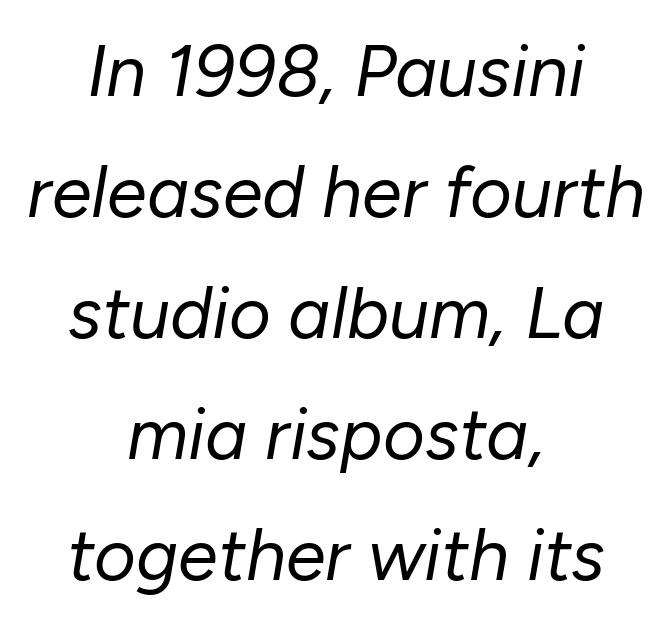
Q: Is the text bold? A: No.
Q: Is the text italic (slanted)? A: Yes, it leans right by about 10 degrees.
Q: Is the text underlined? A: No.
Q: How is the paragraph aligned? A: Centered.
Q: Is the spacing between letters normal or unusually wide? A: Normal.
Q: Is the spacing between lines tight, normal or loose? A: Normal.
Q: Width (condensed, normal, or wide)? A: Normal.
Q: Stroke contrast? A: Low.
Q: x-height? A: Medium.
Q: Monospaced? A: No.
